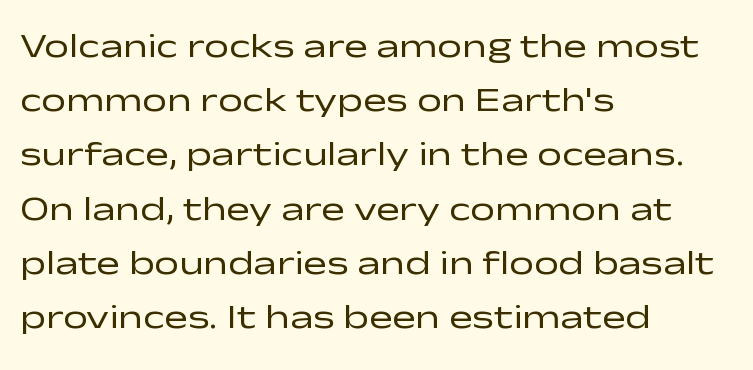
The image shows 35 px regular-weight, wide sans-serif type, upright; set left-aligned, normal line spacing (1.55x), normal letter spacing, not underlined; low stroke contrast and a medium x-height.
